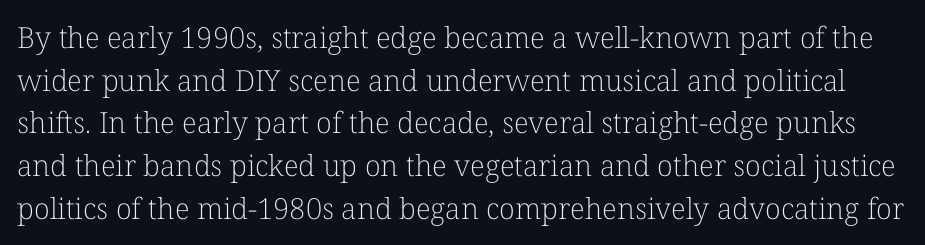
{"serif": "yes", "italic": "no", "bold": "no", "weight": "light", "width": "normal", "stroke_contrast": "low", "x_height": "medium", "monospaced": "no", "underline": "no", "line_spacing": "normal", "line_spacing_ratio": 1.47, "letter_spacing": "normal", "letter_spacing_em": 0.0, "glyph_px": 29}
